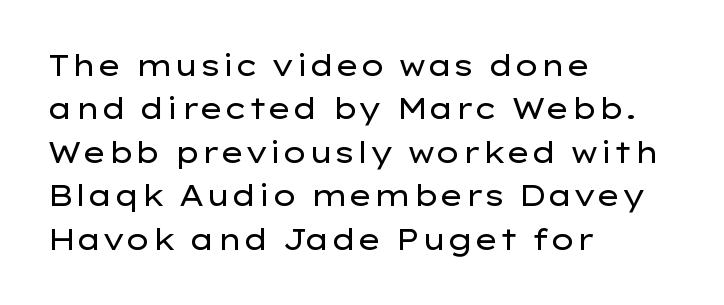
Do the letters lean? They stand straight. The font family rendered here belongs to the sans-serif group. The font sits on the lighter half of the weight spectrum, regular included. Spacing verdict: proportional, widths tailored to each character. Each word holds together tightly as a unit, with standard inter-letter gaps.
